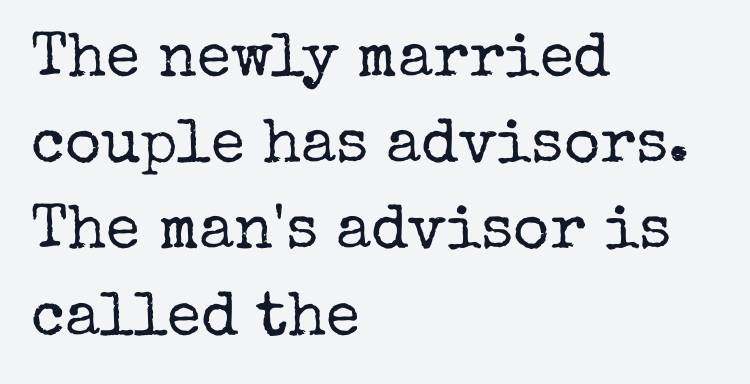
{"serif": "yes", "italic": "no", "bold": "no", "weight": "regular", "width": "normal", "stroke_contrast": "low", "x_height": "medium", "monospaced": "no", "underline": "no", "align": "left", "line_spacing": "normal", "line_spacing_ratio": 1.39, "letter_spacing": "normal", "letter_spacing_em": 0.0, "glyph_px": 62}
